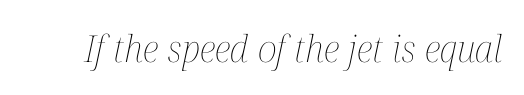
Q: Is the text bold? A: No.
Q: Is the text italic (slanted)? A: Yes, it leans right by about 12 degrees.
Q: Is the text underlined? A: No.
Q: Is the spacing between letters normal or unusually wide? A: Normal.
Q: Width (condensed, normal, or wide)? A: Condensed.
Q: Stroke contrast? A: Medium.
Q: x-height? A: Medium.
Q: Monospaced? A: No.
